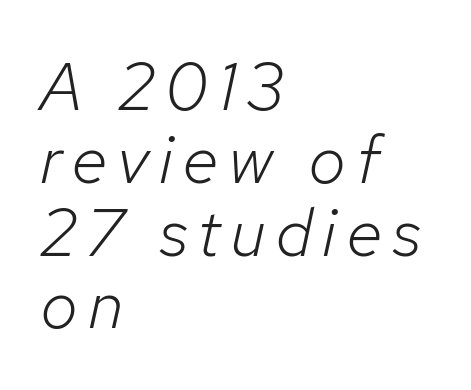
Q: Is the text bold? A: No.
Q: Is the text italic (slanted)? A: Yes, it leans right by about 12 degrees.
Q: Is the text underlined? A: No.
Q: How is the paragraph aligned? A: Left-aligned.
Q: Is the spacing between lines tight, normal or loose? A: Tight.
Q: Width (condensed, normal, or wide)? A: Normal.
Q: Stroke contrast? A: Low.
Q: x-height? A: Medium.
Q: Monospaced? A: No.
